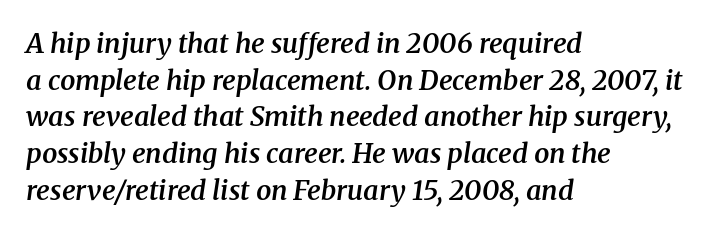
The image shows 27 px text type, italic (leaning right); set left-aligned, normal line spacing (1.36x), normal letter spacing, not underlined.
